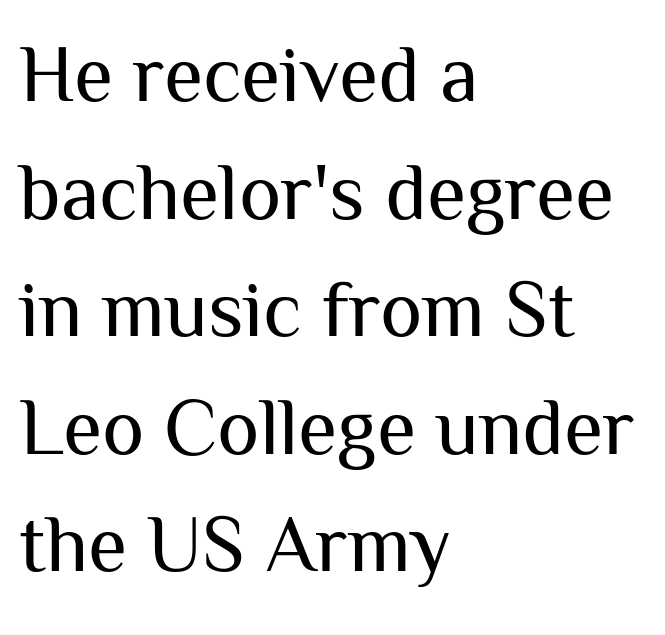
Q: Is the text bold? A: No.
Q: Is the text italic (slanted)? A: No, it is upright.
Q: Is the typeface a serif or a sans-serif typeface? A: Sans-serif.
Q: Is the text underlined? A: No.
Q: How is the paragraph aligned? A: Left-aligned.
Q: Is the spacing between letters normal or unusually wide? A: Normal.
Q: Is the spacing between lines tight, normal or loose? A: Normal.
Q: Width (condensed, normal, or wide)? A: Normal.
Q: Stroke contrast? A: Medium.
Q: x-height? A: Medium.
Q: Monospaced? A: No.
